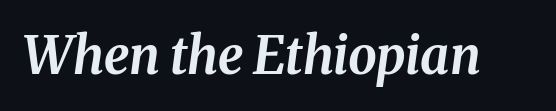
A typesetter would call this proportional, since set widths differ per character. Inter-character spacing is left at the font's built-in metrics. Every character sits at an angle, as italics do. Weight check: bold — yes, fully. Bare-footed words on every line.
